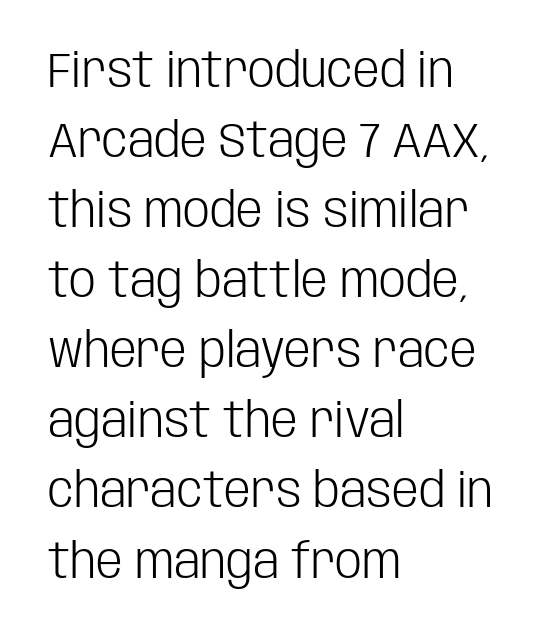
{"serif": "no", "italic": "no", "bold": "no", "weight": "light", "width": "condensed", "stroke_contrast": "low", "x_height": "large", "monospaced": "no", "underline": "no", "align": "left", "line_spacing": "normal", "line_spacing_ratio": 1.46, "letter_spacing": "normal", "letter_spacing_em": 0.0, "glyph_px": 48}
